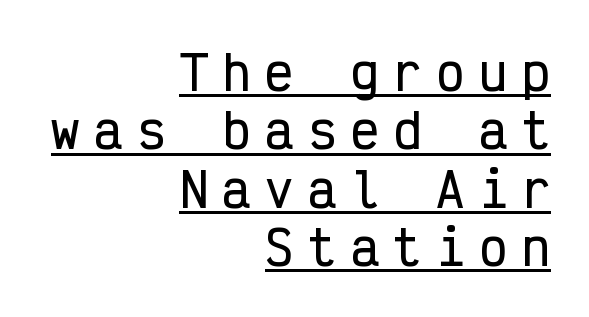
The gaps between neighbouring characters are conspicuously large. Notice how a bar underscores the lettering throughout. Quick note: not italic, upright. This sample has the even, mechanical cadence of fixed-width lettering.
